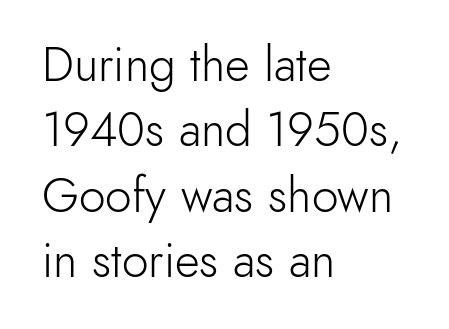
The strokes are not fattened; the text isn't bold. Notice how descenders clear the ascenders below comfortably — that's standard leading. These lines are rendered in a variable-pitch font. Words float on clear page, feet unadorned. Compared with a centered layout, this one pins lines to the left instead. The designer went with a sans here, leaving each stem footless.
